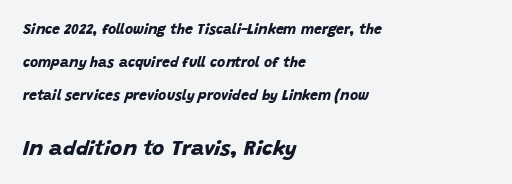
{"bold": "yes", "underline": "no", "align": "left", "line_spacing": "loose", "line_spacing_ratio": 2.36, "letter_spacing": "normal", "letter_spacing_em": 0.0, "larger_block": "second", "size_ratio": 1.5, "glyph_px": 21}
